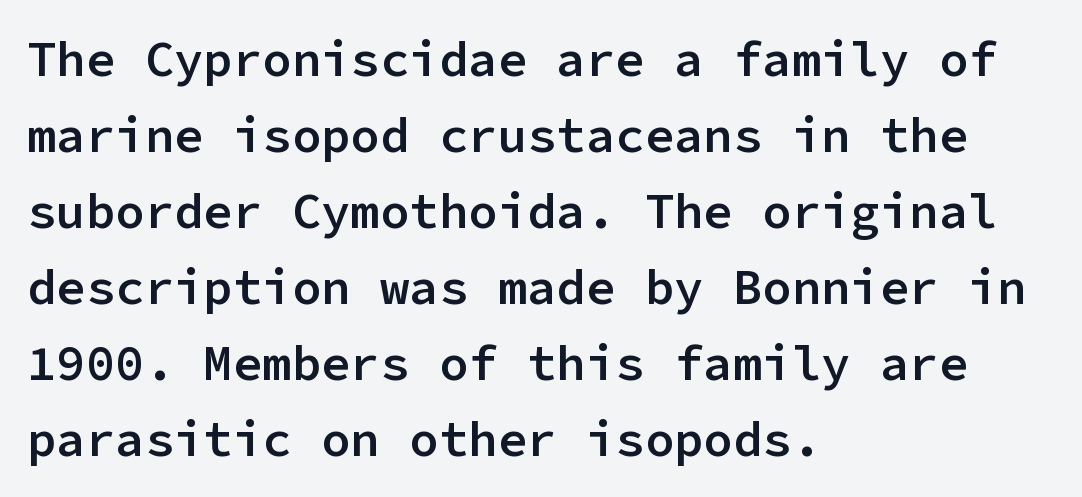
The image shows 49 px semibold sans-serif type, upright, monospaced; set left-aligned, normal line spacing (1.55x), normal letter spacing, not underlined; low stroke contrast and a medium x-height.
